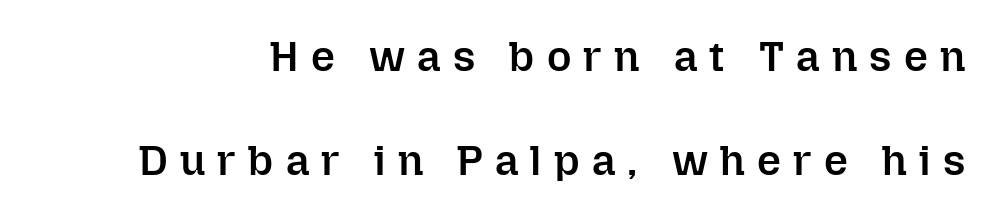
The image shows 42 px semibold type, upright; set loose line spacing (2.47x), unusually wide letter spacing (+0.29 em), not underlined; low stroke contrast and a medium x-height.
